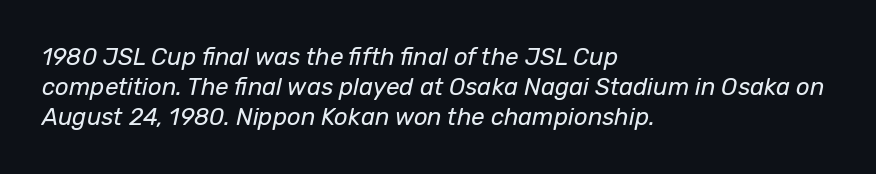
The image shows 24 px text type, italic (leaning right); set left-aligned, normal line spacing (1.26x), normal letter spacing, not underlined.
